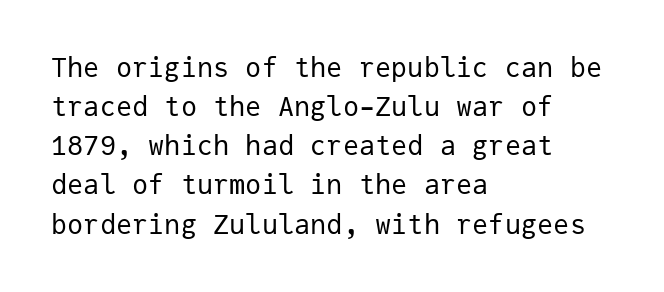
{"italic": "no", "bold": "no", "underline": "no", "align": "left", "line_spacing": "normal", "line_spacing_ratio": 1.45, "letter_spacing": "normal", "letter_spacing_em": 0.0, "glyph_px": 27}
